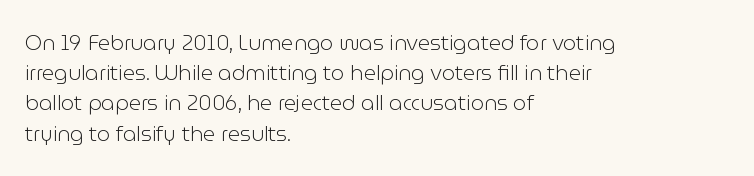
Q: Is the text bold? A: No.
Q: Is the text italic (slanted)? A: No, it is upright.
Q: Is the text underlined? A: No.
Q: How is the paragraph aligned? A: Left-aligned.
Q: Is the spacing between letters normal or unusually wide? A: Normal.
Q: Is the spacing between lines tight, normal or loose? A: Normal.
